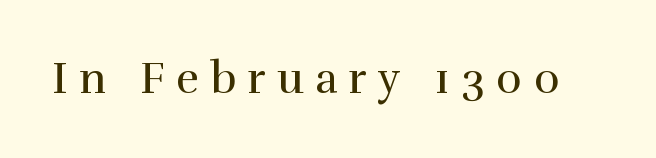
{"serif": "yes", "italic": "no", "bold": "no", "weight": "regular", "width": "normal", "x_height": "medium", "monospaced": "no", "underline": "no", "letter_spacing": "wide", "letter_spacing_em": 0.27, "glyph_px": 43}
